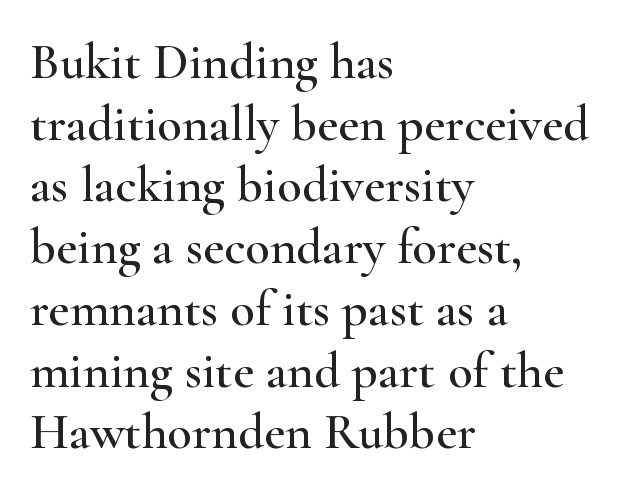
Q: Is the text italic (slanted)? A: No, it is upright.
Q: Is the typeface a serif or a sans-serif typeface? A: Serif.
Q: Is the text underlined? A: No.
Q: How is the paragraph aligned? A: Left-aligned.
Q: Is the spacing between letters normal or unusually wide? A: Normal.
Q: Width (condensed, normal, or wide)? A: Wide.
Q: Stroke contrast? A: High.
Q: x-height? A: Small.
Q: Monospaced? A: No.
